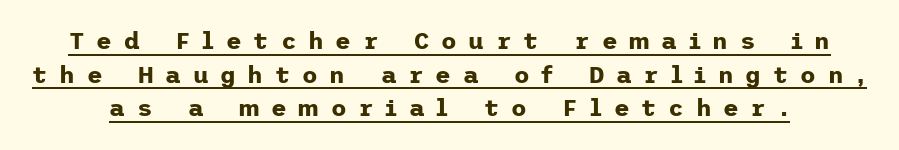
The image shows 24 px bold type, upright; set normal line spacing (1.4x), unusually wide letter spacing (+0.49 em), underlined.
